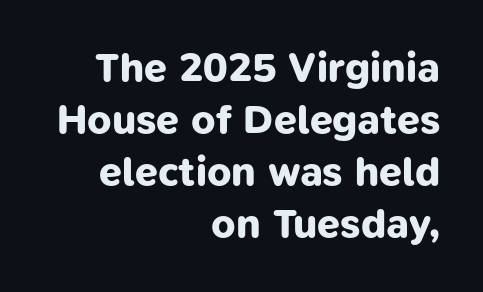
The image shows 41 px bold sans-serif type; set right-aligned, normal line spacing (1.27x), normal letter spacing, not underlined; low stroke contrast and a medium x-height.
